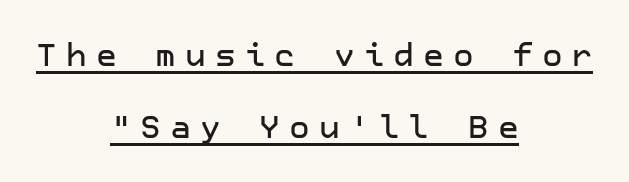
{"serif": "no", "italic": "no", "width": "normal", "stroke_contrast": "low", "x_height": "medium", "underline": "yes", "align": "center", "line_spacing": "loose", "line_spacing_ratio": 2.24, "letter_spacing": "wide", "letter_spacing_em": 0.28, "glyph_px": 32}
